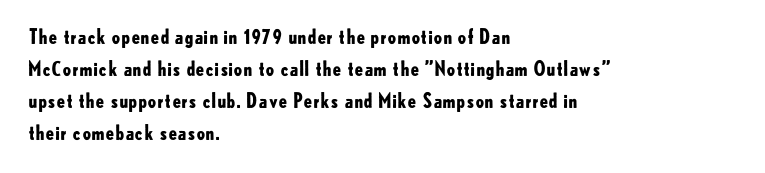
{"italic": "no", "bold": "yes", "underline": "no", "align": "left", "line_spacing": "normal", "line_spacing_ratio": 1.6, "letter_spacing": "normal", "letter_spacing_em": 0.0, "glyph_px": 20}
